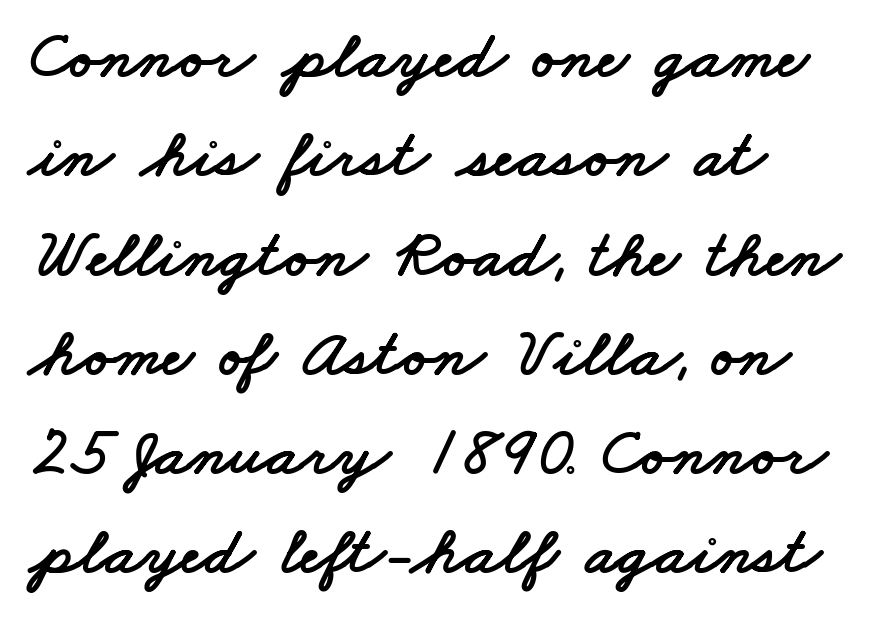
Q: Is the typeface a serif or a sans-serif typeface? A: Sans-serif.
Q: Is the text underlined? A: No.
Q: Is the spacing between letters normal or unusually wide? A: Normal.
Q: Is the spacing between lines tight, normal or loose? A: Normal.
Q: Width (condensed, normal, or wide)? A: Wide.
Q: Stroke contrast? A: Low.
Q: x-height? A: Small.
Q: Monospaced? A: No.
